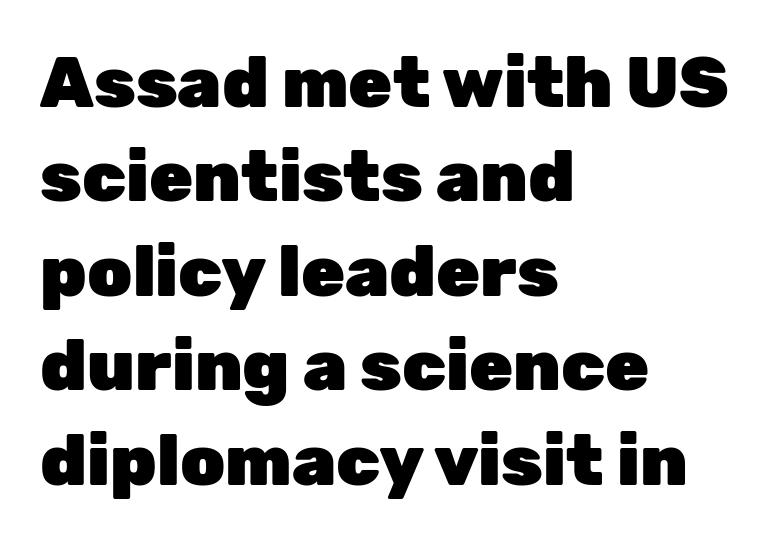
A full-strength bold gives these letters their thick strokes. The glyphs are unaccompanied by any horizontal stroke below them. The designer left line spacing at the default. The passage is arranged the way most books set body copy — flush left. These lines were composed using upright roman letters. The line texture is even and compact thanks to regular tracking.
